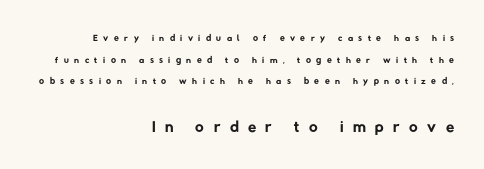
Q: Is the text bold? A: No.
Q: Is the text underlined? A: No.
Q: How is the paragraph aligned? A: Right-aligned.
Q: Is the spacing between letters normal or unusually wide? A: Unusually wide.
Q: Is the spacing between lines tight, normal or loose? A: Normal.
Q: Which block of text is set in a larger size, the first (top) or the second (bottom)? A: The second (bottom) one.
